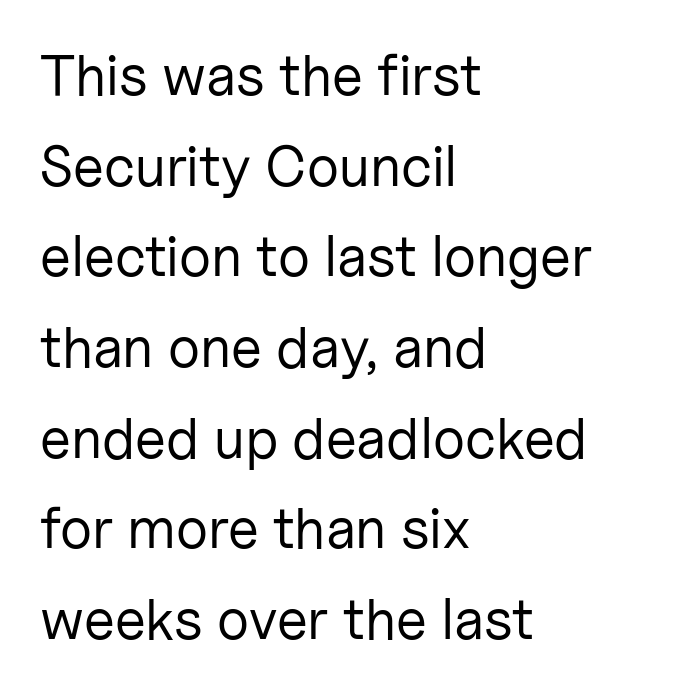
{"serif": "no", "italic": "no", "bold": "no", "weight": "regular", "width": "normal", "stroke_contrast": "low", "x_height": "medium", "monospaced": "no", "underline": "no", "align": "left", "line_spacing": "normal", "line_spacing_ratio": 1.59, "letter_spacing": "normal", "letter_spacing_em": 0.0, "glyph_px": 57}
